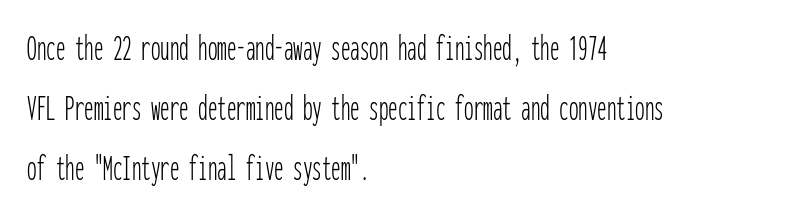
Q: Is the text bold? A: No.
Q: Is the text italic (slanted)? A: No, it is upright.
Q: Is the typeface a serif or a sans-serif typeface? A: Sans-serif.
Q: Is the text underlined? A: No.
Q: How is the paragraph aligned? A: Left-aligned.
Q: Is the spacing between letters normal or unusually wide? A: Normal.
Q: Is the spacing between lines tight, normal or loose? A: Normal.
Q: Width (condensed, normal, or wide)? A: Condensed.
Q: Stroke contrast? A: Low.
Q: x-height? A: Medium.
Q: Monospaced? A: Yes.
